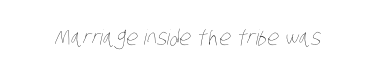
Q: Is the text bold? A: No.
Q: Is the text underlined? A: No.
Q: Is the spacing between letters normal or unusually wide? A: Normal.
